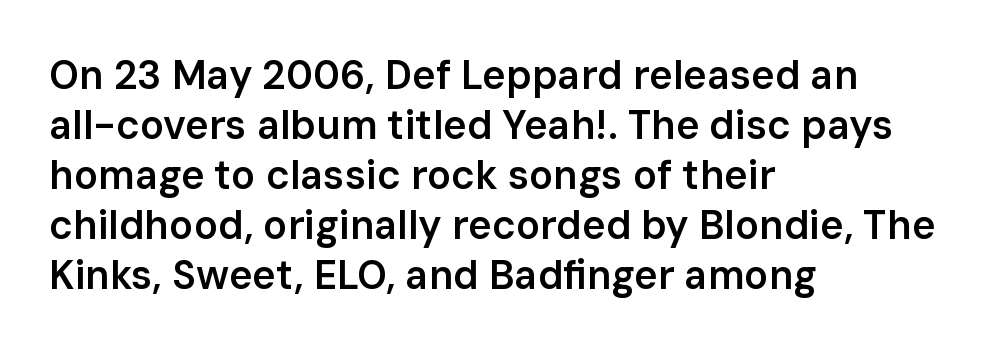
Q: Is the text bold? A: Semi-bold.
Q: Is the text italic (slanted)? A: No, it is upright.
Q: Is the typeface a serif or a sans-serif typeface? A: Sans-serif.
Q: Is the text underlined? A: No.
Q: How is the paragraph aligned? A: Left-aligned.
Q: Is the spacing between letters normal or unusually wide? A: Normal.
Q: Is the spacing between lines tight, normal or loose? A: Normal.
Q: Width (condensed, normal, or wide)? A: Normal.
Q: Stroke contrast? A: Low.
Q: x-height? A: Medium.
Q: Monospaced? A: No.
